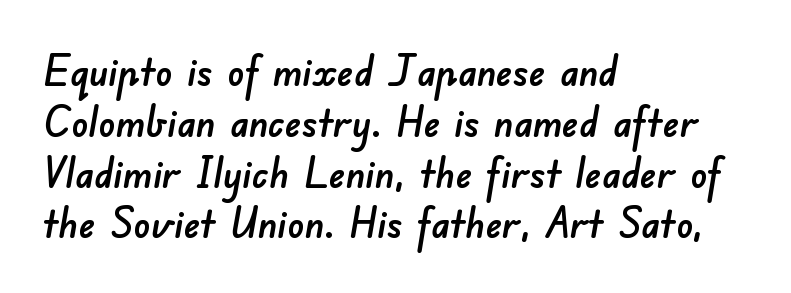
{"serif": "no", "width": "normal", "stroke_contrast": "low", "x_height": "small", "monospaced": "no", "underline": "no", "align": "left", "line_spacing_ratio": 1.21, "letter_spacing": "normal", "letter_spacing_em": 0.0, "glyph_px": 42}
